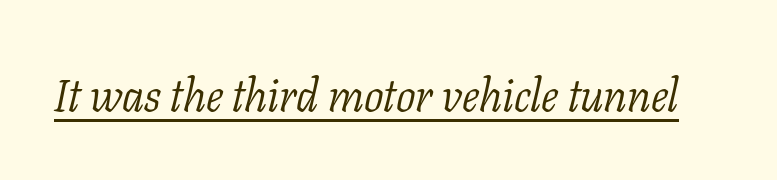
Q: Is the text bold? A: No.
Q: Is the text italic (slanted)? A: Yes, it leans right by about 11 degrees.
Q: Is the typeface a serif or a sans-serif typeface? A: Serif.
Q: Is the text underlined? A: Yes.
Q: Is the spacing between letters normal or unusually wide? A: Normal.
Q: Width (condensed, normal, or wide)? A: Normal.
Q: Stroke contrast? A: Low.
Q: x-height? A: Medium.
Q: Monospaced? A: No.
